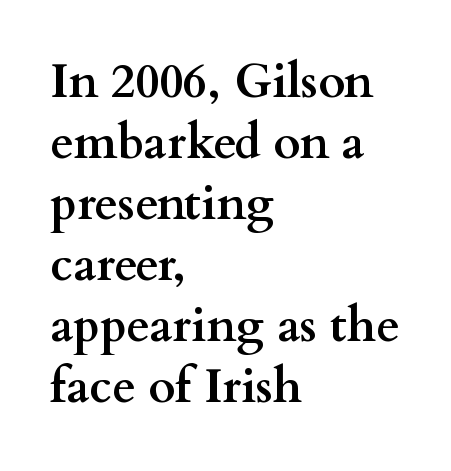
{"serif": "yes", "italic": "no", "bold": "yes", "weight": "semibold", "width": "wide", "stroke_contrast": "medium", "x_height": "small", "monospaced": "no", "underline": "no", "align": "left", "line_spacing": "normal", "line_spacing_ratio": 1.3, "letter_spacing": "normal", "letter_spacing_em": 0.0, "glyph_px": 47}
